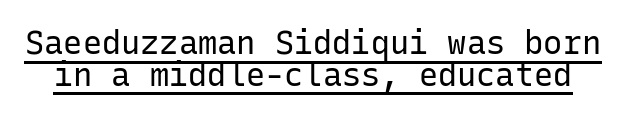
{"serif": "no", "italic": "no", "bold": "no", "weight": "regular", "width": "normal", "stroke_contrast": "low", "x_height": "medium", "monospaced": "yes", "underline": "yes", "line_spacing": "tight", "line_spacing_ratio": 0.99, "letter_spacing": "normal", "letter_spacing_em": 0.0, "glyph_px": 32}
